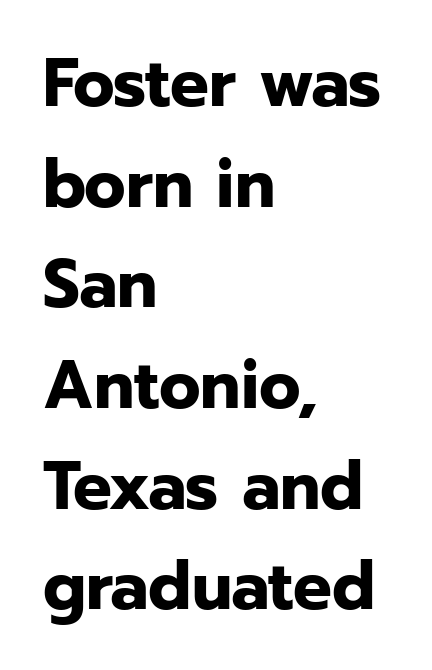
The image shows 68 px bold sans-serif type, upright; set left-aligned, normal line spacing (1.48x), normal letter spacing, not underlined; low stroke contrast and a medium x-height.
